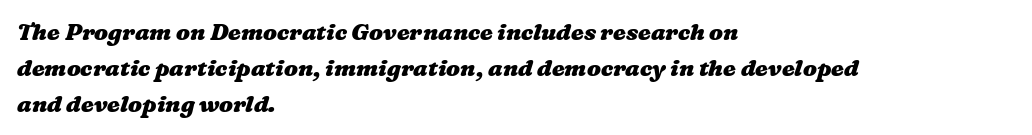
{"bold": "yes", "underline": "no", "align": "left", "line_spacing": "normal", "line_spacing_ratio": 1.56, "letter_spacing": "normal", "letter_spacing_em": 0.0, "glyph_px": 23}
